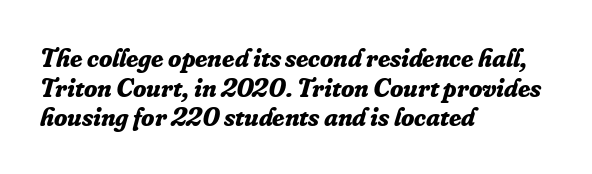
{"italic": "yes", "lean": "right", "slant_degrees": 16, "bold": "yes", "underline": "no", "align": "left", "line_spacing": "tight", "line_spacing_ratio": 1.1, "letter_spacing": "normal", "letter_spacing_em": 0.0, "glyph_px": 27}
